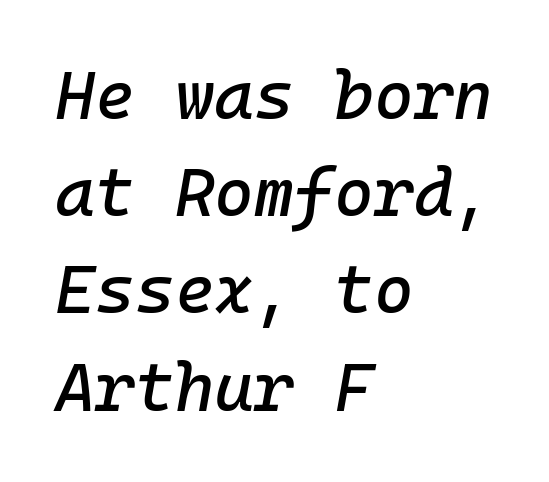
The image shows 68 px text type, italic (leaning right), monospaced; set left-aligned, normal line spacing (1.43x), normal letter spacing, not underlined; low stroke contrast and a medium x-height.
